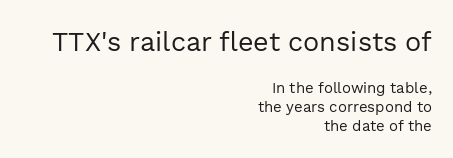
The image shows 27 px text type, upright; set right-aligned, normal line spacing (1.25x), normal letter spacing, not underlined; the first (top) block is 1.8x larger.
